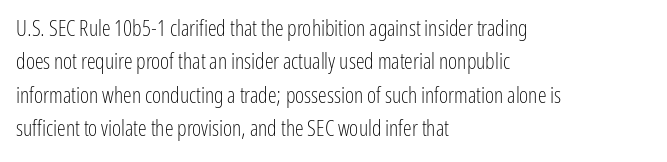
Q: Is the text bold? A: No.
Q: Is the text italic (slanted)? A: No, it is upright.
Q: Is the text underlined? A: No.
Q: How is the paragraph aligned? A: Left-aligned.
Q: Is the spacing between letters normal or unusually wide? A: Normal.
Q: Is the spacing between lines tight, normal or loose? A: Normal.
